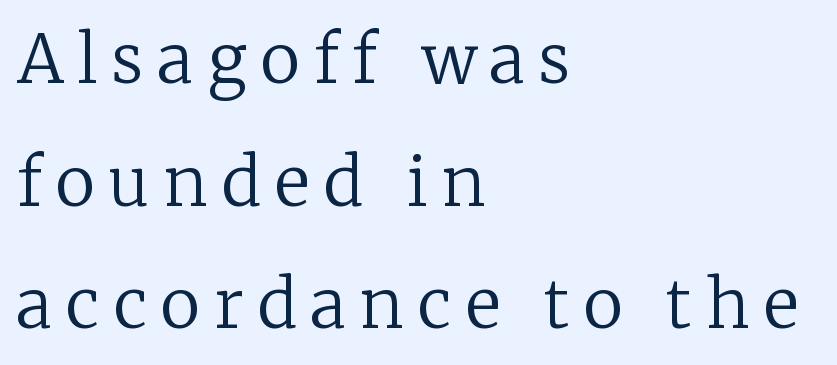
Plain, unruled lines of type. Notice how the stems are strictly vertical — no italics here. Heft: none added — not bold. The face used here is proportionally spaced, like ordinary book or web type. Each word looks stretched out because of the extra space between its letters. I'd call this a serif setting — the letters wear small feet.
